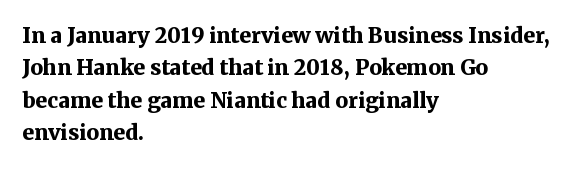
The image shows 21 px bold type, upright; set left-aligned, normal line spacing (1.54x), normal letter spacing, not underlined.
